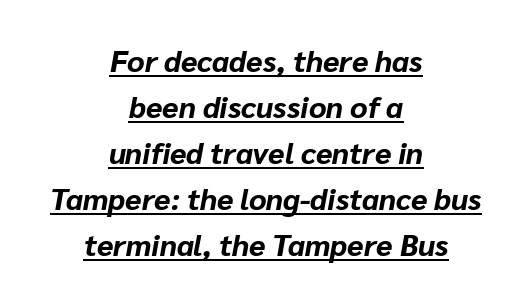
Q: Is the text bold? A: Yes.
Q: Is the text italic (slanted)? A: Yes, it leans right by about 10 degrees.
Q: Is the text underlined? A: Yes.
Q: How is the paragraph aligned? A: Centered.
Q: Is the spacing between letters normal or unusually wide? A: Normal.
Q: Is the spacing between lines tight, normal or loose? A: Normal.
Q: Width (condensed, normal, or wide)? A: Normal.
Q: Stroke contrast? A: Low.
Q: x-height? A: Medium.
Q: Monospaced? A: No.
